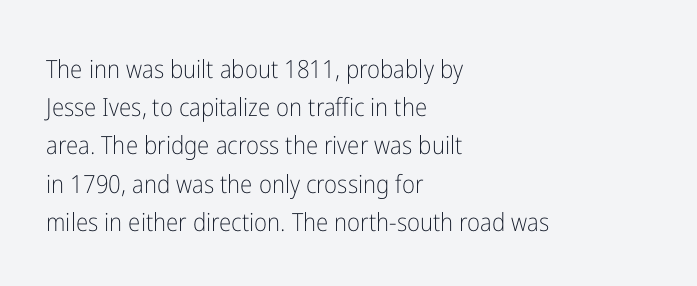
The glyphs are unaccompanied by any horizontal stroke below them. Posture: vertical. These lines keep a tight, regular rhythm from letter to letter. Interline gaps are of average width in this sample. The paragraph shown leans on its left margin.
